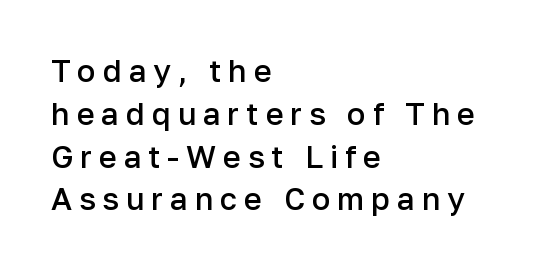
The image shows 31 px semibold sans-serif type, upright; set left-aligned, normal line spacing (1.38x), unusually wide letter spacing (+0.22 em), not underlined; low stroke contrast and a medium x-height.
